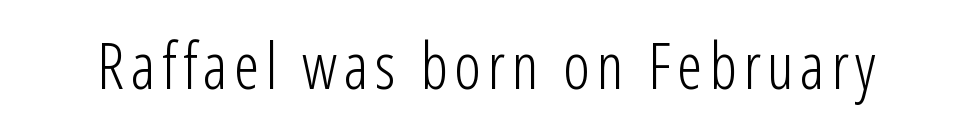
{"serif": "no", "italic": "no", "bold": "no", "weight": "light", "width": "condensed", "stroke_contrast": "low", "x_height": "medium", "monospaced": "no", "underline": "no", "glyph_px": 64}
